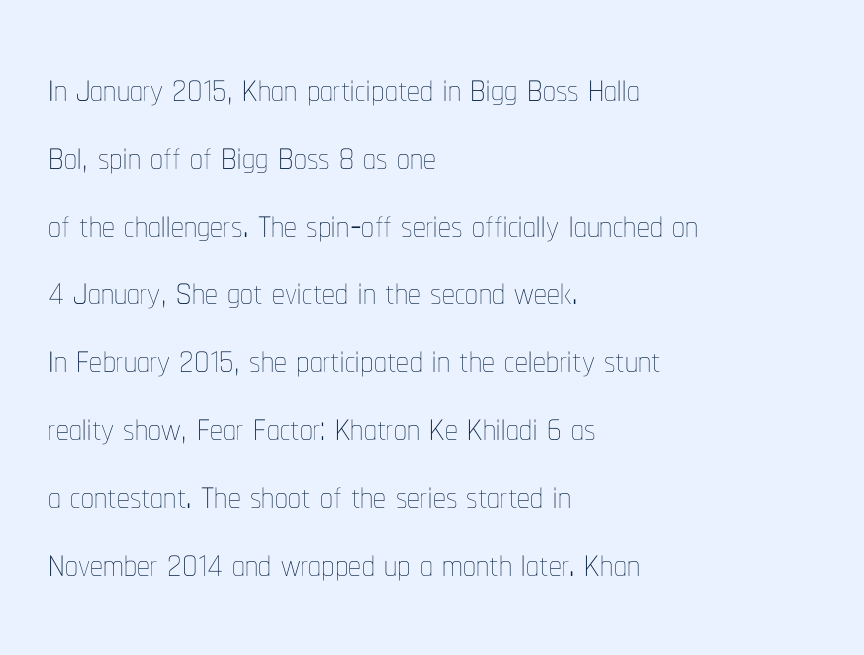
The image shows 51 px thin, condensed type, upright; set left-aligned, normal line spacing (1.33x), normal letter spacing, not underlined; low stroke contrast and a medium x-height.
